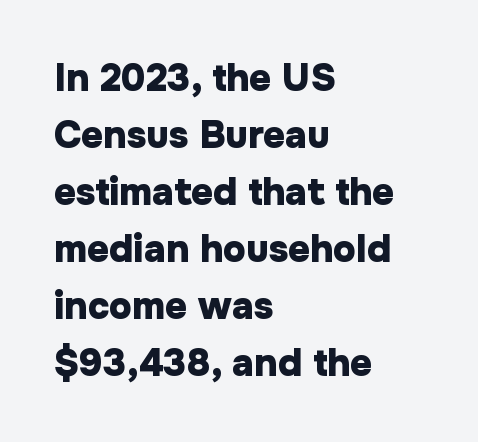
Q: Is the text bold? A: Yes.
Q: Is the text italic (slanted)? A: No, it is upright.
Q: Is the typeface a serif or a sans-serif typeface? A: Sans-serif.
Q: Is the text underlined? A: No.
Q: How is the paragraph aligned? A: Left-aligned.
Q: Is the spacing between letters normal or unusually wide? A: Normal.
Q: Is the spacing between lines tight, normal or loose? A: Normal.
Q: Width (condensed, normal, or wide)? A: Normal.
Q: Stroke contrast? A: Low.
Q: x-height? A: Medium.
Q: Monospaced? A: No.
